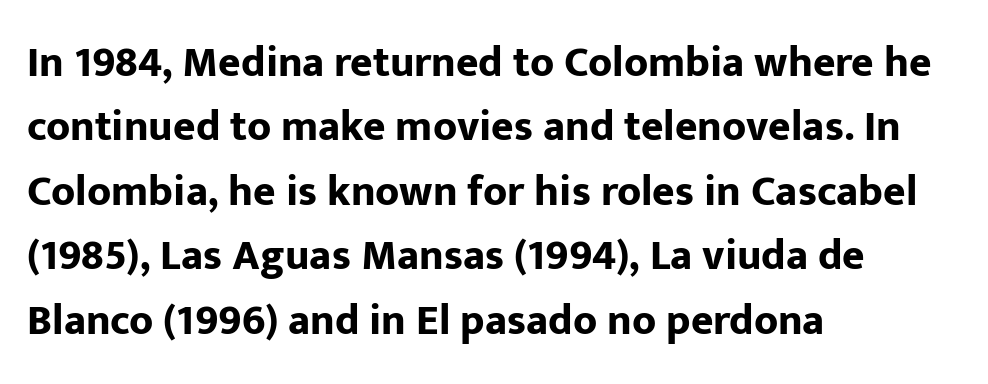
Note: no serifs on the glyphs. Rows of type keep a routine distance in the vertical direction. Every stem runs plumb, perpendicular to the baseline. The sample has been set heavy, in full bold. Underlining? Definitely not there. Here the designer chose a conventional face with non-uniform glyph widths.
